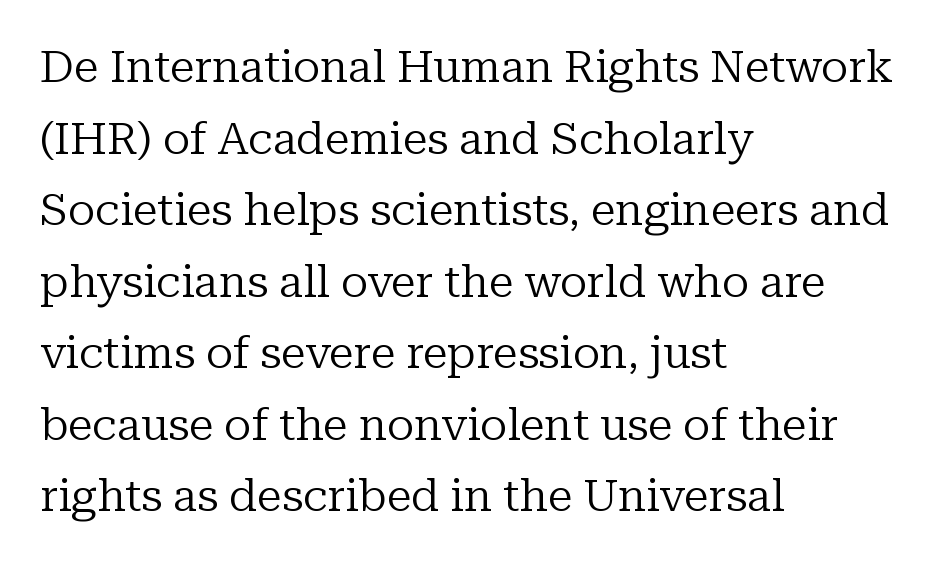
The image shows 45 px regular-weight serif type, upright; set left-aligned, normal line spacing (1.59x), normal letter spacing, not underlined; low stroke contrast and a medium x-height.
